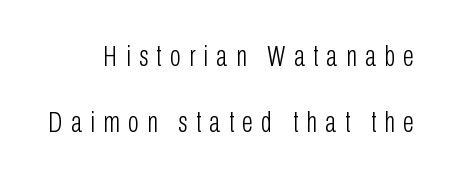
The image shows 29 px light, condensed sans-serif type, upright; set loose line spacing (2.27x), unusually wide letter spacing (+0.29 em), not underlined; low stroke contrast and a medium x-height.
